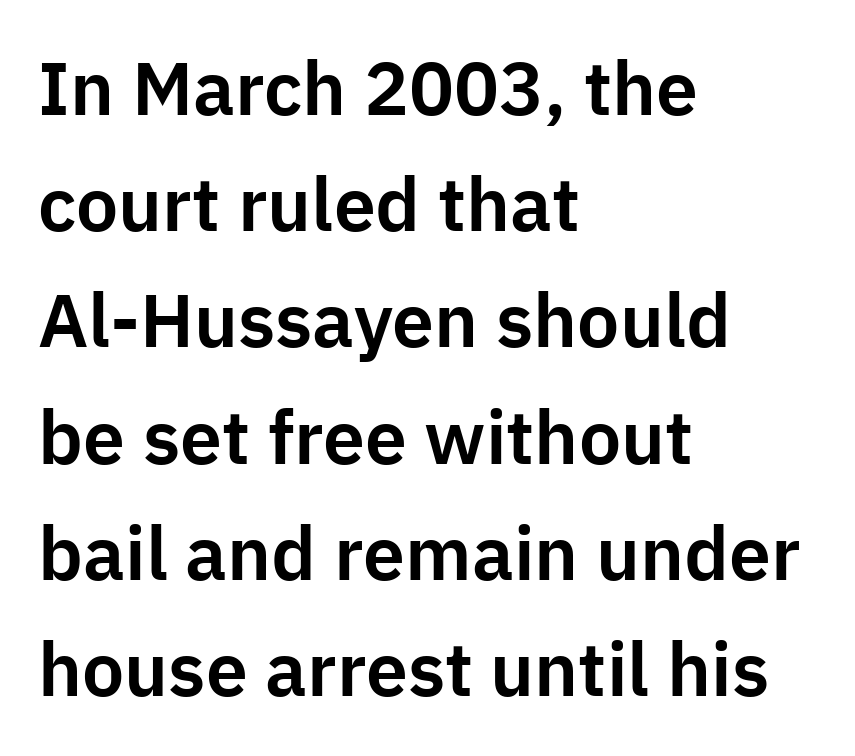
{"serif": "no", "italic": "no", "width": "normal", "stroke_contrast": "low", "x_height": "medium", "monospaced": "no", "underline": "no", "align": "left", "line_spacing": "normal", "line_spacing_ratio": 1.55, "letter_spacing": "normal", "letter_spacing_em": 0.0, "glyph_px": 75}
